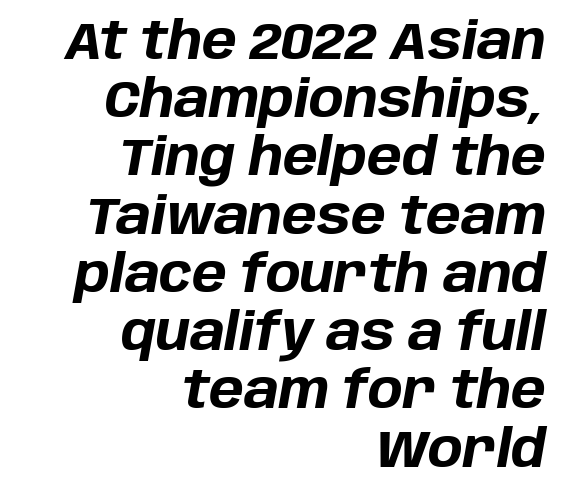
Q: Is the text bold? A: Yes.
Q: Is the text italic (slanted)? A: Yes, it leans right by about 10 degrees.
Q: Is the text underlined? A: No.
Q: How is the paragraph aligned? A: Right-aligned.
Q: Is the spacing between letters normal or unusually wide? A: Normal.
Q: Is the spacing between lines tight, normal or loose? A: Tight.
Q: Width (condensed, normal, or wide)? A: Normal.
Q: Stroke contrast? A: Low.
Q: x-height? A: Large.
Q: Monospaced? A: No.
